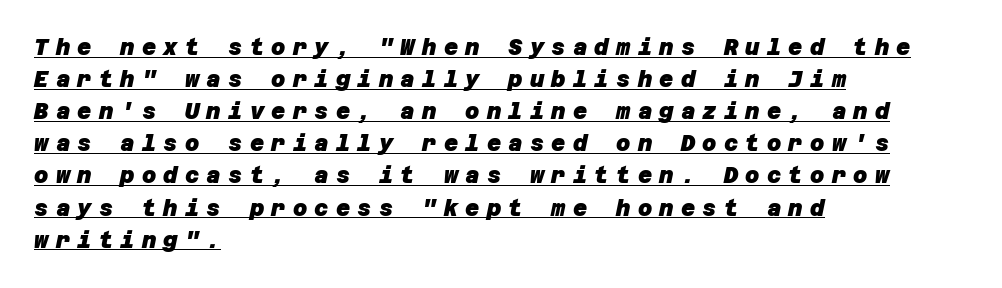
{"bold": "yes", "underline": "yes", "align": "left", "line_spacing": "normal", "line_spacing_ratio": 1.46, "letter_spacing": "wide", "letter_spacing_em": 0.33, "glyph_px": 22}
